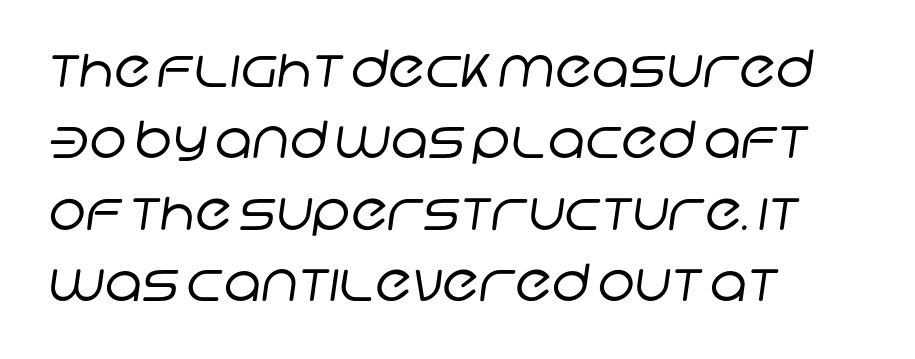
Q: Is the text bold? A: No.
Q: Is the typeface a serif or a sans-serif typeface? A: Sans-serif.
Q: Is the text underlined? A: No.
Q: How is the paragraph aligned? A: Left-aligned.
Q: Is the spacing between letters normal or unusually wide? A: Normal.
Q: Is the spacing between lines tight, normal or loose? A: Normal.
Q: Width (condensed, normal, or wide)? A: Normal.
Q: Stroke contrast? A: Low.
Q: x-height? A: Large.
Q: Monospaced? A: No.
